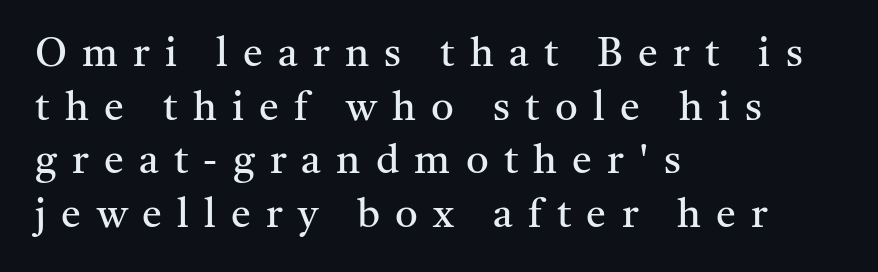
{"serif": "yes", "italic": "no", "bold": "no", "weight": "regular", "width": "normal", "stroke_contrast": "medium", "x_height": "medium", "monospaced": "no", "underline": "no", "align": "left", "line_spacing": "normal", "line_spacing_ratio": 1.34, "letter_spacing": "wide", "letter_spacing_em": 0.38, "glyph_px": 40}
